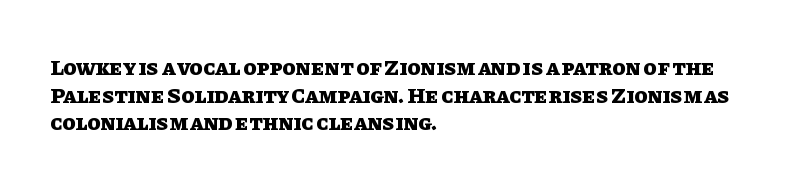
These words are printed bold, with thick strokes throughout. The string is rendered with underlining switched off. What's the leading like? Ordinary, nothing unusual. Tracking value appears to be zero — textbook default spacing. This rendering uses left alignment, leaving the right contour irregular. Every stem runs plumb, perpendicular to the baseline.
